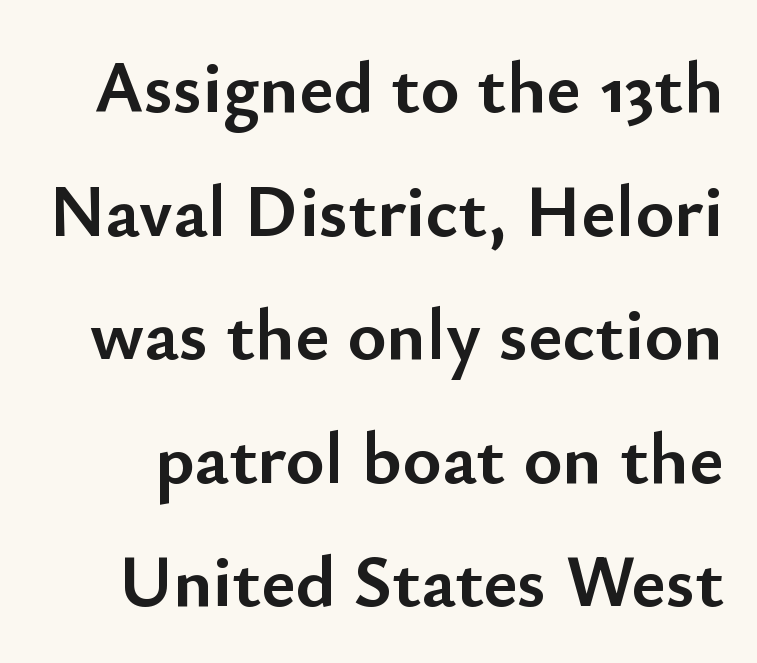
These lines are composed in type without serifs. The rendering uses a moderate line-height, typical for paragraphs. Descenders hang freely into open space. The face used here has the dense, thick strokes of a bold.
